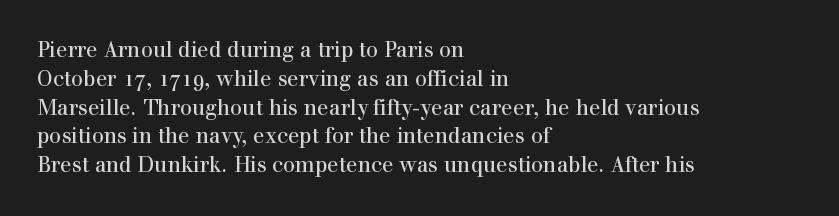
The compositor pushed each line to the left boundary. The strip under each line holds only bare page. When letters stand straight like this, we call the style roman or upright. Letter spacing: default. In terms of leading, this rendering sits right in the middle.
